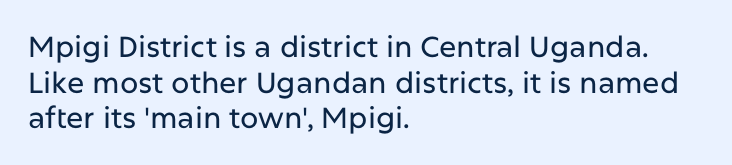
{"serif": "no", "italic": "no", "width": "normal", "stroke_contrast": "low", "x_height": "medium", "monospaced": "no", "underline": "no", "align": "left", "line_spacing_ratio": 1.23, "letter_spacing": "normal", "letter_spacing_em": 0.0, "glyph_px": 29}
